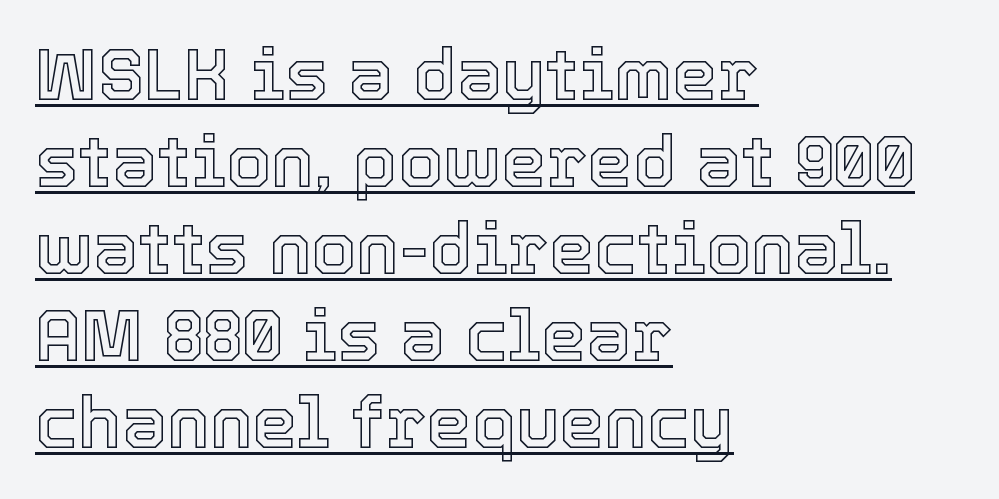
Q: Is the text italic (slanted)? A: No, it is upright.
Q: Is the text underlined? A: Yes.
Q: How is the paragraph aligned? A: Left-aligned.
Q: Is the spacing between letters normal or unusually wide? A: Normal.
Q: Width (condensed, normal, or wide)? A: Normal.
Q: x-height? A: Medium.
Q: Monospaced? A: No.
